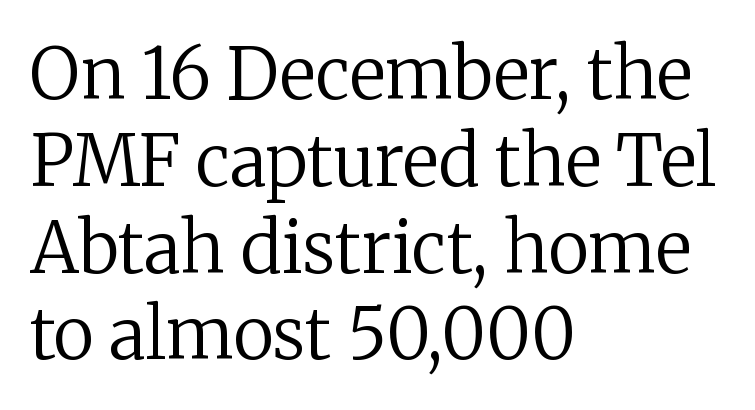
The image shows 70 px regular-weight serif type, upright; set left-aligned, line spacing 1.24x, normal letter spacing, not underlined; low stroke contrast and a medium x-height.
